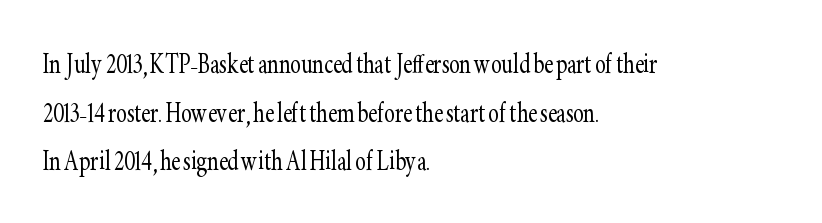
Unmarked baselines from the first word to the last. Baseline-to-baseline distance is the conventional proportion of letter height. The passage shown is typed in a proportional face where columns would drift. Teacher's note: observe the even left margin — that is flush-left alignment. The line texture is even and compact thanks to regular tracking.
